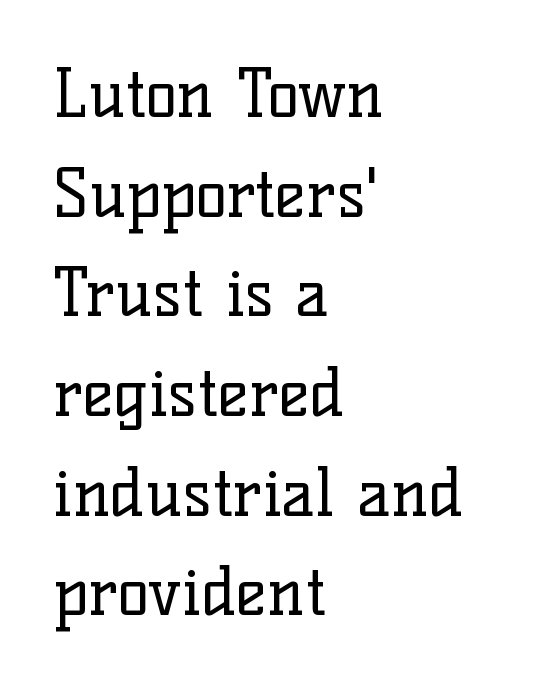
Q: Is the text bold? A: No.
Q: Is the text italic (slanted)? A: No, it is upright.
Q: Is the typeface a serif or a sans-serif typeface? A: Serif.
Q: Is the text underlined? A: No.
Q: How is the paragraph aligned? A: Left-aligned.
Q: Is the spacing between letters normal or unusually wide? A: Normal.
Q: Is the spacing between lines tight, normal or loose? A: Normal.
Q: Width (condensed, normal, or wide)? A: Normal.
Q: Stroke contrast? A: Low.
Q: x-height? A: Medium.
Q: Monospaced? A: No.
